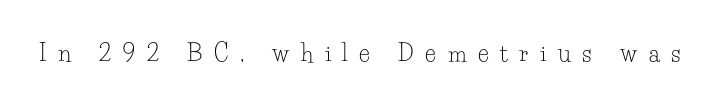
The axis of the letterforms is exactly vertical. Each row of text sits above clean, open space. How are the letters spaced? Widely, with obvious added tracking. Compared with a typical body face, this is equally light or lighter still.
